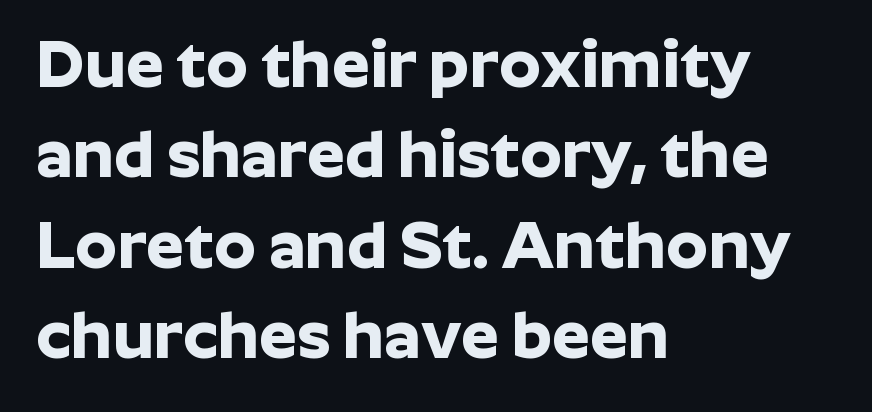
The passage shown is typed in a proportional face where columns would drift. The string is rendered with underlining switched off. Leftover space on each line is placed entirely after the last word. Nothing unusual about the tracking: characters are spaced as the font intends. On the weight axis this lands at bold, roughly 700.
